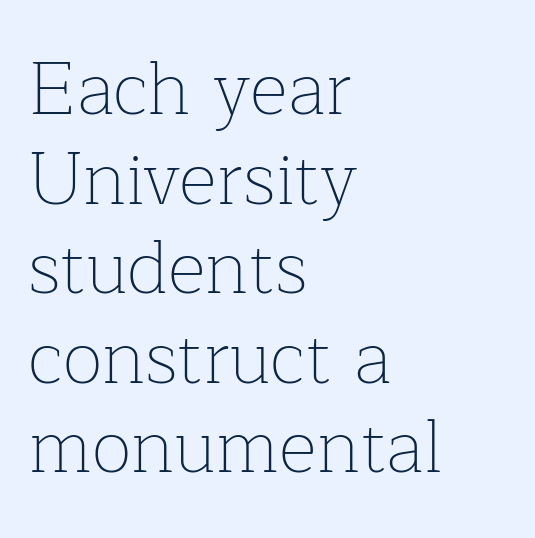
The image shows 74 px thin serif type, upright; set left-aligned, line spacing 1.21x, normal letter spacing, not underlined; low stroke contrast and a medium x-height.
